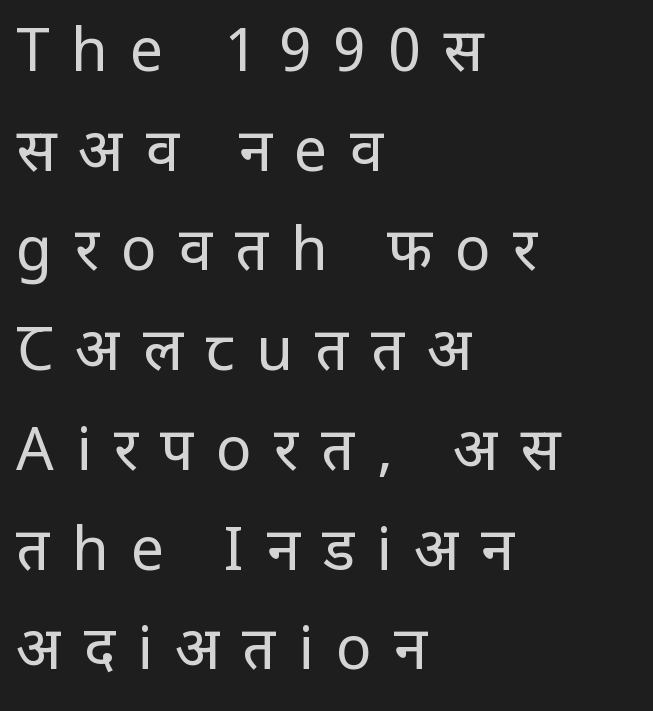
The image shows 59 px regular-weight, condensed sans-serif type, upright; set left-aligned, normal line spacing (1.69x), unusually wide letter spacing (+0.38 em), not underlined; low stroke contrast and a large x-height.
